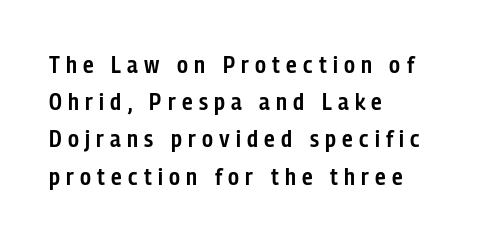
The image shows 24 px text type, upright; set left-aligned, normal line spacing (1.55x), unusually wide letter spacing (+0.26 em), not underlined.
